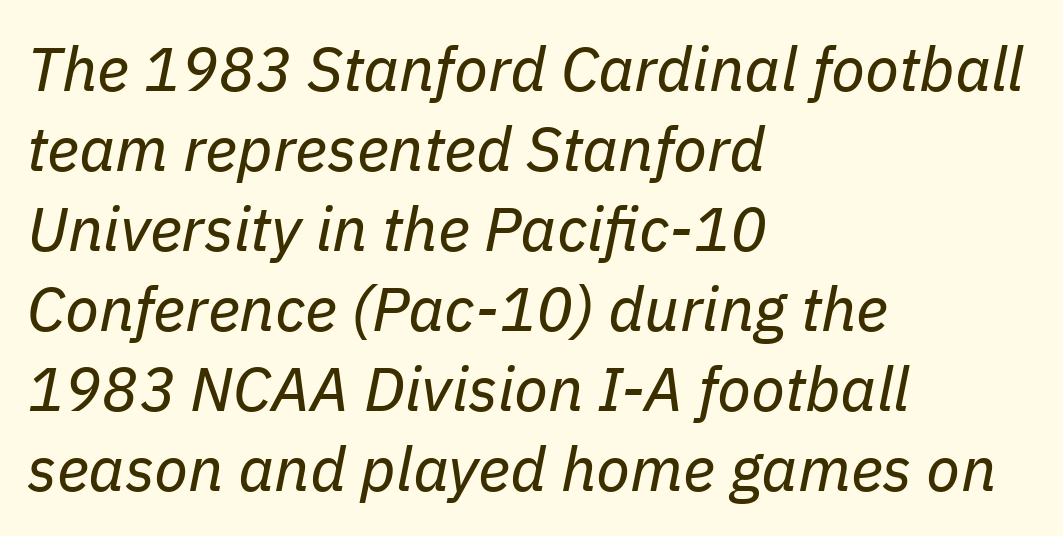
This rendering uses left alignment, leaving the right contour irregular. A quiet, ordinary-to-light weight characterises the typeface. Quick note: underline off. Quick note: italic. The letters advance in unequal steps, a hallmark of proportional type.
